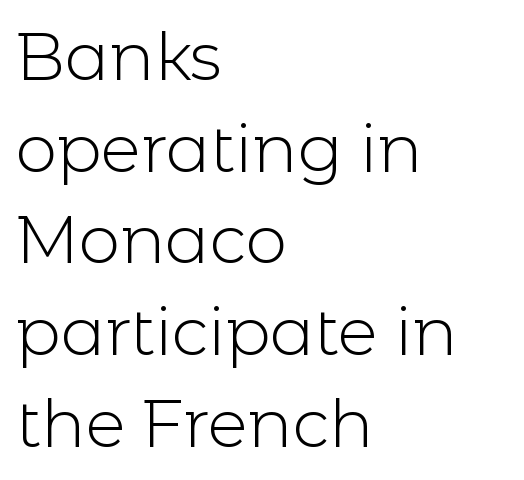
{"serif": "no", "italic": "no", "bold": "no", "weight": "light", "width": "normal", "x_height": "medium", "monospaced": "no", "underline": "no", "align": "left", "line_spacing": "normal", "line_spacing_ratio": 1.39, "letter_spacing": "normal", "letter_spacing_em": 0.0, "glyph_px": 66}
